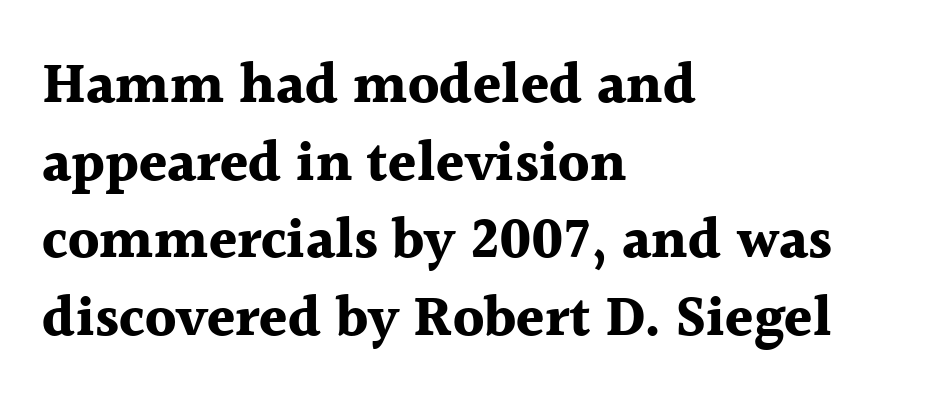
Posture: upright roman. These lines are rendered in a variable-pitch font. Does the weight exceed regular? Yes, all the way to bold. Type style note: has serifs.
